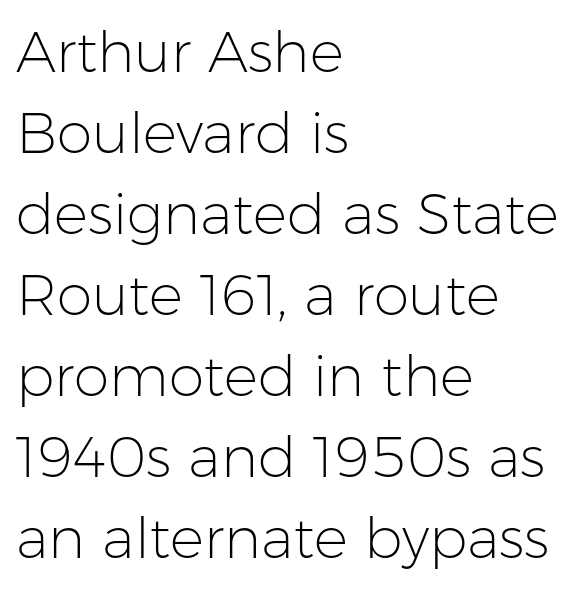
{"serif": "no", "italic": "no", "bold": "no", "weight": "light", "width": "normal", "stroke_contrast": "low", "x_height": "medium", "monospaced": "no", "underline": "no", "align": "left", "line_spacing": "normal", "line_spacing_ratio": 1.42, "letter_spacing": "normal", "letter_spacing_em": 0.0, "glyph_px": 57}
